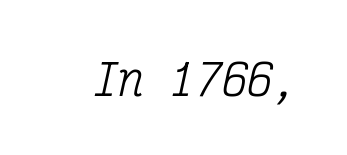
The rendering shows small feet on the letterforms — a serif design. Students, note that the glyphs here touch the page at normal intervals. Spacing verdict: monospaced, one width for all characters. The lettering tilts uniformly, giving the passage an italic look. No word sits above an underline.
